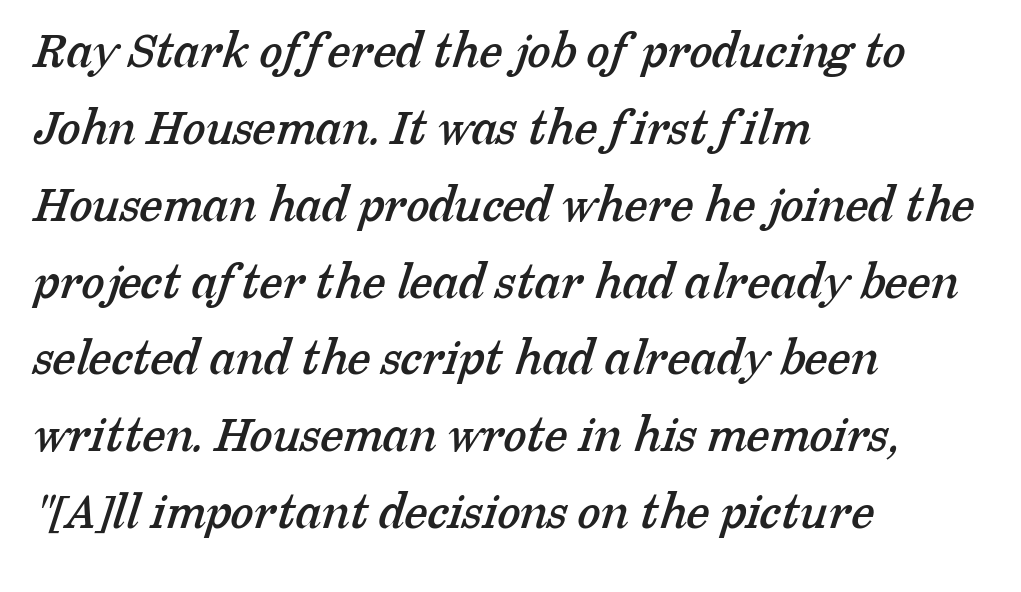
How would I describe the line gaps? Plain and ordinary. Tracking here is standard; glyphs follow each other at the usual distance. The letters advance in unequal steps, a hallmark of proportional type. Underline: absent. The text block is weighted toward the left margin, trailing off unevenly rightward. The text was rendered using a seriffed face with decorative stroke endings.
